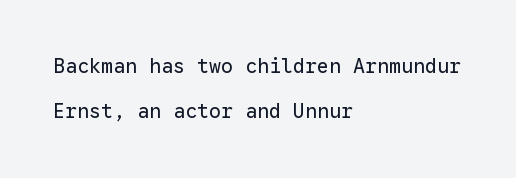
{"italic": "no", "bold": "no", "underline": "no", "align": "left", "line_spacing": "loose", "line_spacing_ratio": 2.26, "letter_spacing": "normal", "letter_spacing_em": 0.0, "glyph_px": 20}
